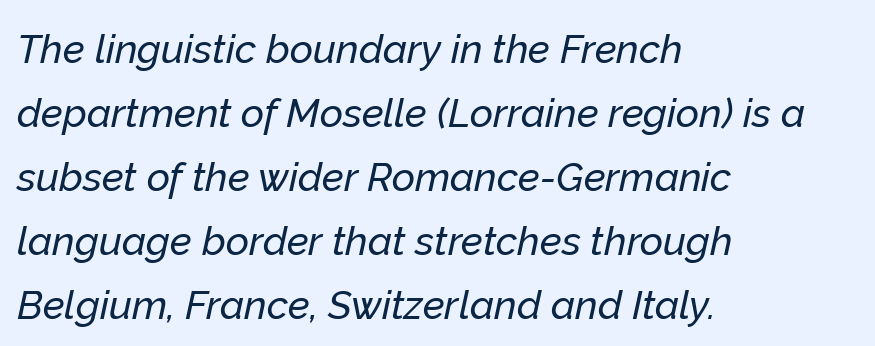
Q: Is the text italic (slanted)? A: Yes, it leans right by about 12 degrees.
Q: Is the text underlined? A: No.
Q: How is the paragraph aligned? A: Left-aligned.
Q: Is the spacing between letters normal or unusually wide? A: Normal.
Q: Is the spacing between lines tight, normal or loose? A: Normal.
Q: Width (condensed, normal, or wide)? A: Normal.
Q: Stroke contrast? A: Low.
Q: x-height? A: Medium.
Q: Monospaced? A: No.
